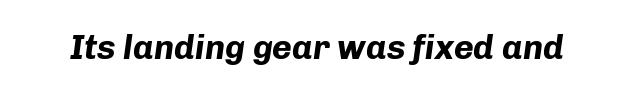
Q: Is the text bold? A: Yes.
Q: Is the text italic (slanted)? A: Yes, it leans right by about 8 degrees.
Q: Is the text underlined? A: No.
Q: Is the spacing between letters normal or unusually wide? A: Normal.
Q: Width (condensed, normal, or wide)? A: Normal.
Q: Stroke contrast? A: Low.
Q: x-height? A: Medium.
Q: Monospaced? A: No.
